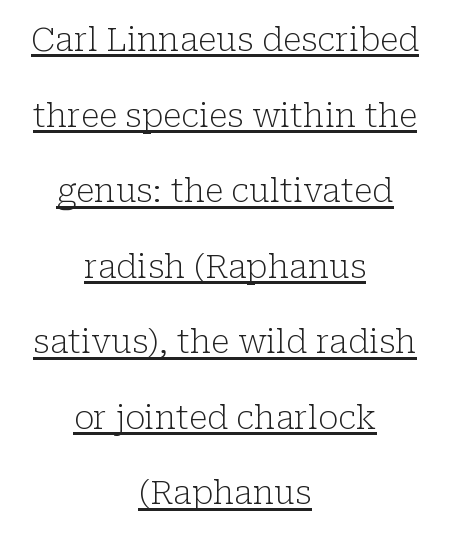
{"serif": "yes", "italic": "no", "bold": "no", "weight": "light", "width": "normal", "stroke_contrast": "low", "x_height": "medium", "monospaced": "no", "underline": "yes", "align": "center", "line_spacing": "loose", "line_spacing_ratio": 2.29, "letter_spacing": "normal", "letter_spacing_em": 0.0, "glyph_px": 33}
